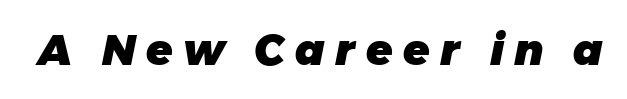
{"serif": "no", "bold": "yes", "weight": "heavy", "width": "normal", "stroke_contrast": "low", "x_height": "large", "monospaced": "no", "underline": "no", "letter_spacing": "wide", "letter_spacing_em": 0.24, "glyph_px": 43}
